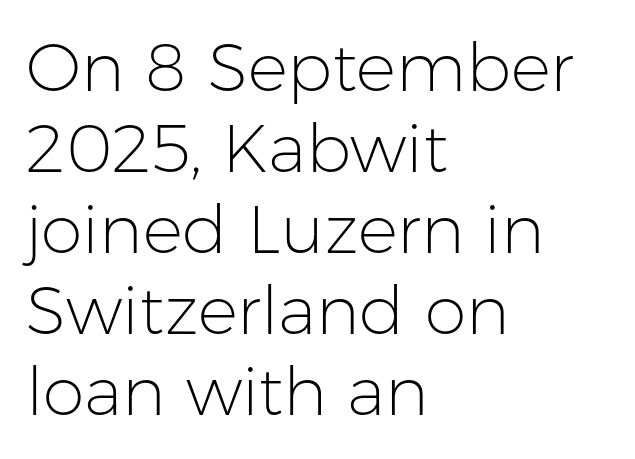
{"serif": "no", "italic": "no", "bold": "no", "weight": "light", "width": "normal", "stroke_contrast": "low", "x_height": "medium", "monospaced": "no", "underline": "no", "align": "left", "line_spacing_ratio": 1.21, "letter_spacing": "normal", "letter_spacing_em": 0.0, "glyph_px": 67}
